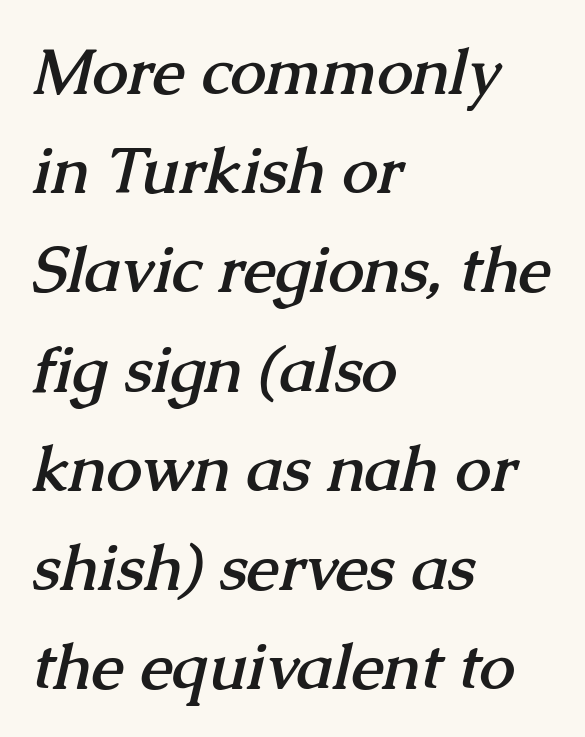
Q: Is the text bold? A: Yes.
Q: Is the typeface a serif or a sans-serif typeface? A: Serif.
Q: Is the text underlined? A: No.
Q: How is the paragraph aligned? A: Left-aligned.
Q: Is the spacing between letters normal or unusually wide? A: Normal.
Q: Is the spacing between lines tight, normal or loose? A: Normal.
Q: Width (condensed, normal, or wide)? A: Normal.
Q: Stroke contrast? A: Medium.
Q: x-height? A: Medium.
Q: Monospaced? A: No.
